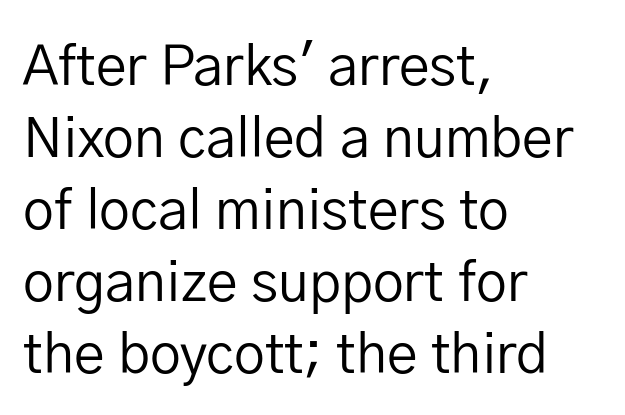
The image shows 55 px regular-weight sans-serif type, upright; set left-aligned, normal line spacing (1.31x), normal letter spacing, not underlined; low stroke contrast and a medium x-height.
